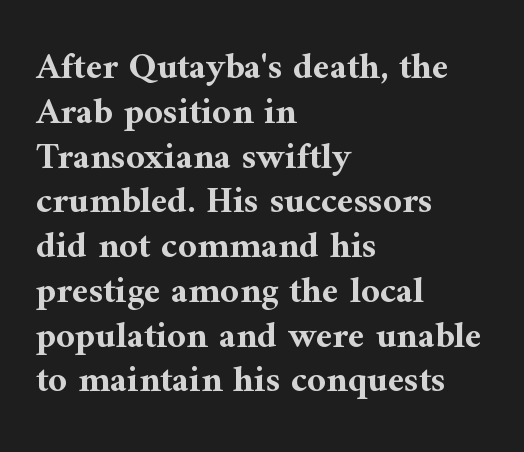
{"serif": "yes", "italic": "no", "bold": "yes", "weight": "bold", "width": "normal", "stroke_contrast": "medium", "x_height": "medium", "monospaced": "no", "underline": "no", "align": "left", "line_spacing_ratio": 1.21, "letter_spacing": "normal", "letter_spacing_em": 0.0, "glyph_px": 37}
